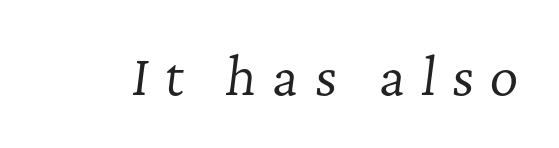
{"serif": "yes", "italic": "yes", "lean": "right", "slant_degrees": 7, "bold": "no", "weight": "regular", "width": "normal", "stroke_contrast": "low", "x_height": "medium", "monospaced": "no", "underline": "no", "letter_spacing": "wide", "letter_spacing_em": 0.31, "glyph_px": 50}
